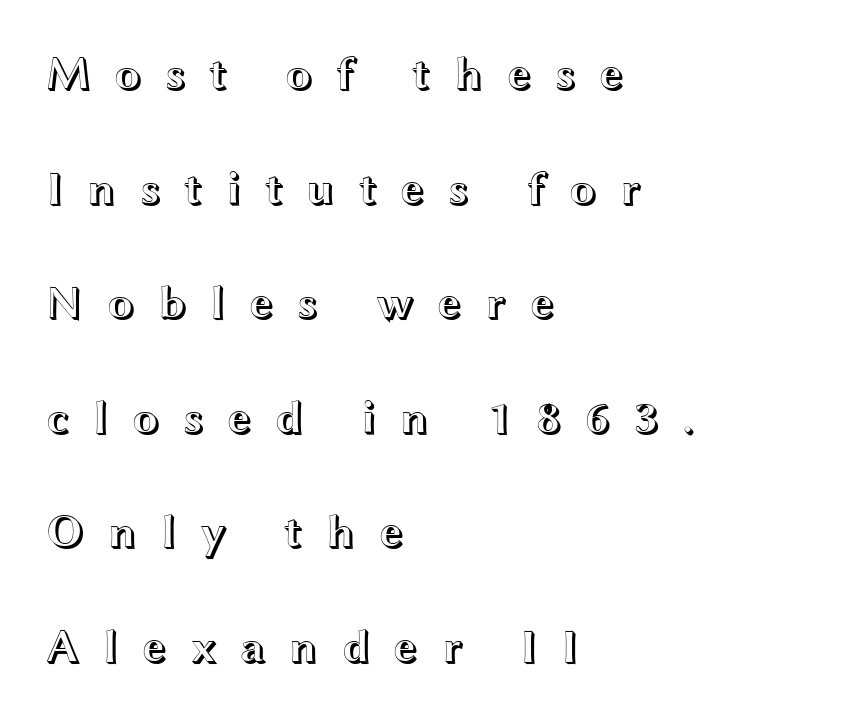
The image shows 46 px wide type, upright; set left-aligned, loose line spacing (2.49x), unusually wide letter spacing (+0.49 em), not underlined; a medium x-height.
